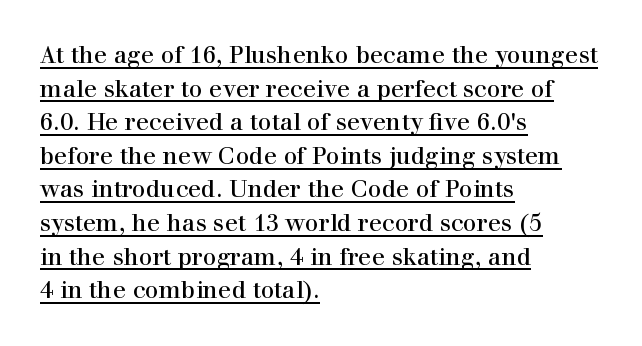
{"italic": "no", "bold": "no", "underline": "yes", "align": "left", "line_spacing": "normal", "line_spacing_ratio": 1.4, "letter_spacing": "normal", "letter_spacing_em": 0.0, "glyph_px": 24}
